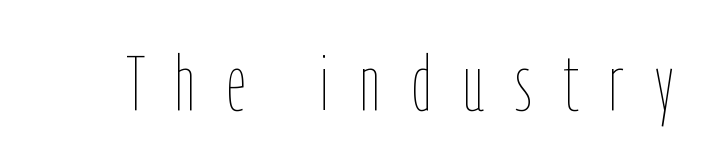
Q: Is the text bold? A: No.
Q: Is the text italic (slanted)? A: No, it is upright.
Q: Is the text underlined? A: No.
Q: Is the spacing between letters normal or unusually wide? A: Unusually wide.
Q: Width (condensed, normal, or wide)? A: Condensed.
Q: Stroke contrast? A: Low.
Q: x-height? A: Medium.
Q: Monospaced? A: No.
